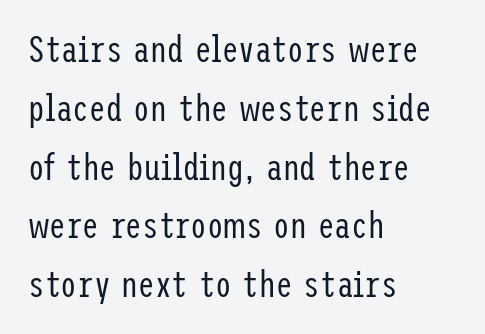
Q: Is the text bold? A: No.
Q: Is the text italic (slanted)? A: No, it is upright.
Q: Is the typeface a serif or a sans-serif typeface? A: Sans-serif.
Q: Is the text underlined? A: No.
Q: How is the paragraph aligned? A: Left-aligned.
Q: Is the spacing between letters normal or unusually wide? A: Normal.
Q: Is the spacing between lines tight, normal or loose? A: Normal.
Q: Width (condensed, normal, or wide)? A: Condensed.
Q: Stroke contrast? A: Low.
Q: x-height? A: Medium.
